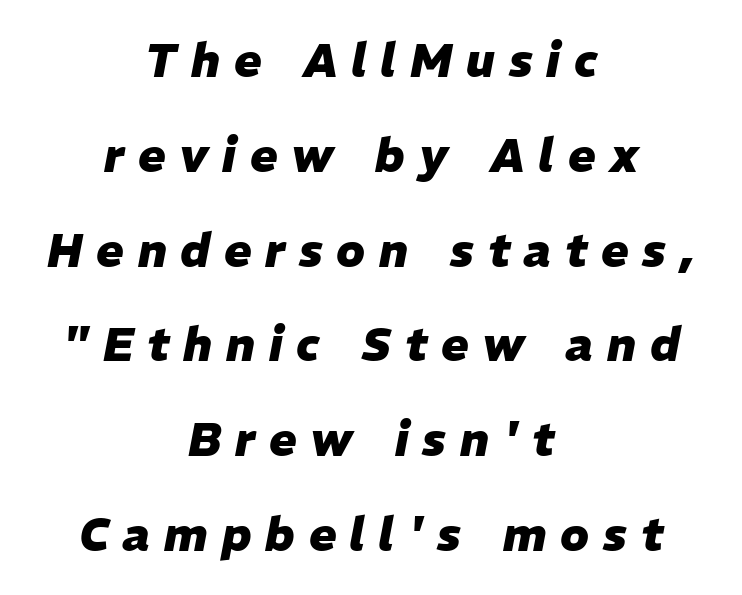
The image shows 46 px heavy type, italic (leaning right); set centered, loose line spacing (2.06x), unusually wide letter spacing (+0.3 em), not underlined; low stroke contrast and a medium x-height.
